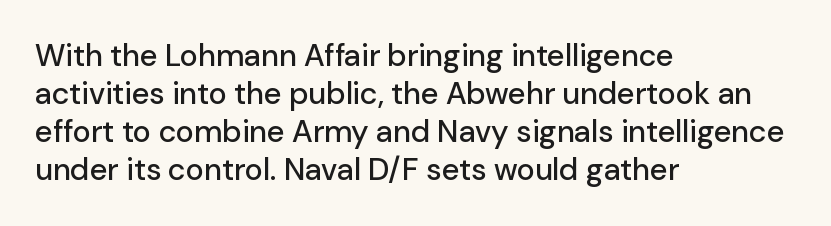
Typographically, this falls in the sans-serif category. Descenders are the only things crossing below the line. No extra tracking has been applied to these lines. These lines are rendered in a variable-pitch font.
